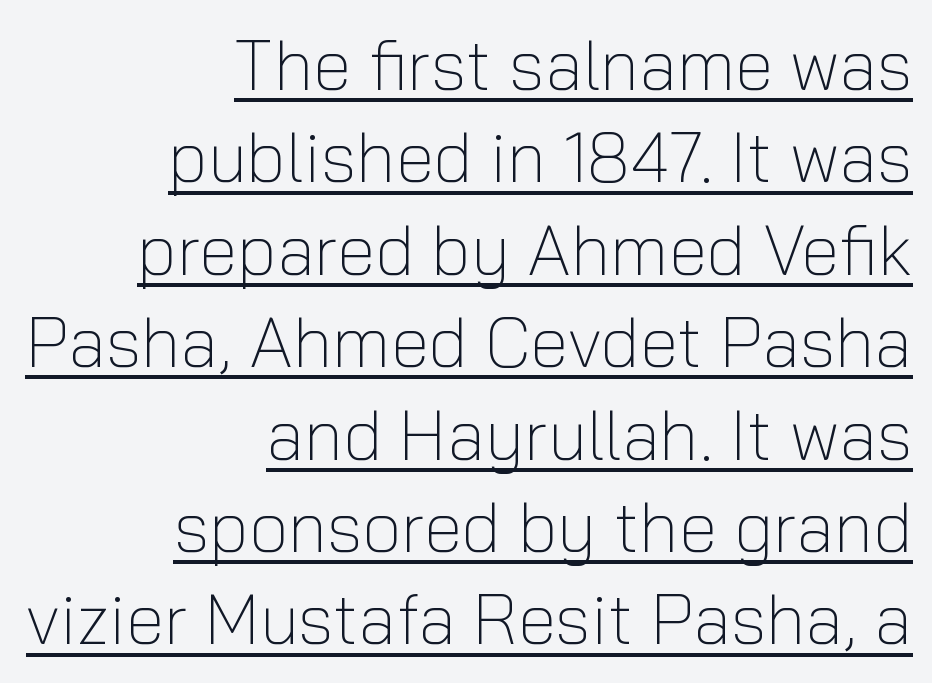
The image shows 70 px light sans-serif type, upright; set right-aligned, normal line spacing (1.32x), normal letter spacing, underlined; low stroke contrast and a medium x-height.
